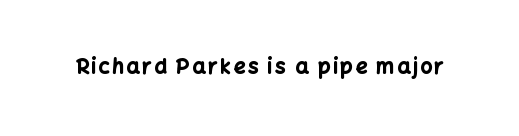
Q: Is the text bold? A: Yes.
Q: Is the text italic (slanted)? A: No, it is upright.
Q: Is the text underlined? A: No.
